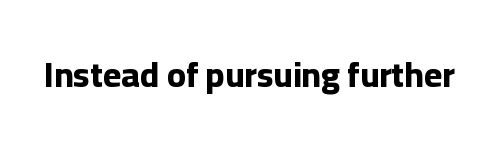
The image shows 35 px bold sans-serif type, upright; set normal letter spacing, not underlined; low stroke contrast and a medium x-height.
